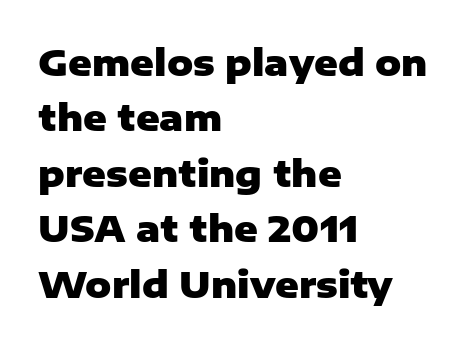
The image shows 36 px heavy sans-serif type, upright; set left-aligned, normal line spacing (1.54x), normal letter spacing, not underlined; low stroke contrast and a medium x-height.
